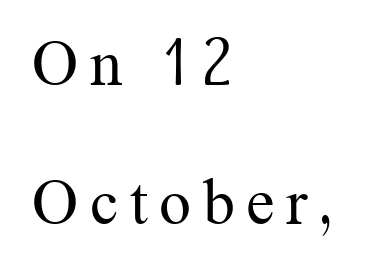
The image shows 64 px regular-weight serif type, upright; set left-aligned, loose line spacing (2.17x), not underlined; medium stroke contrast and a medium x-height.
